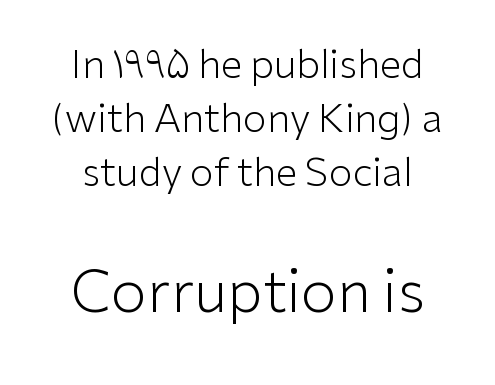
The image shows 58 px light sans-serif type, upright; set centered, normal line spacing (1.39x), normal letter spacing, not underlined; the second (bottom) block is 1.49x larger; low stroke contrast and a medium x-height.
